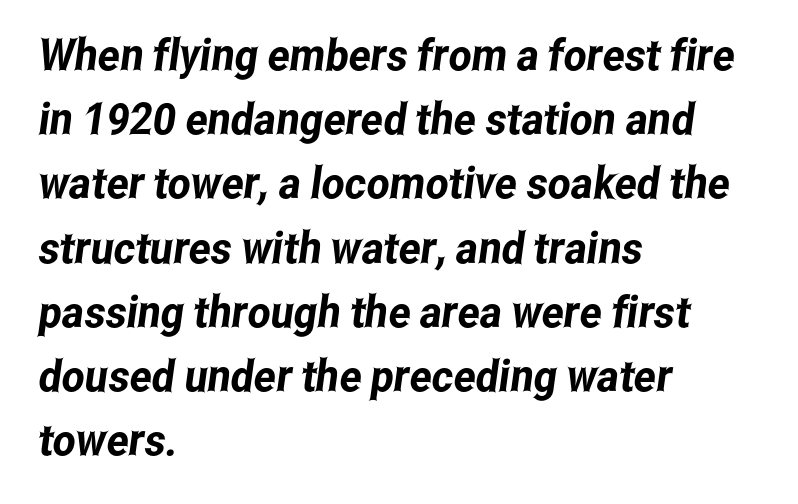
{"serif": "no", "width": "condensed", "stroke_contrast": "low", "x_height": "medium", "monospaced": "no", "underline": "no", "align": "left", "line_spacing": "normal", "line_spacing_ratio": 1.46, "letter_spacing": "normal", "letter_spacing_em": 0.0, "glyph_px": 44}
